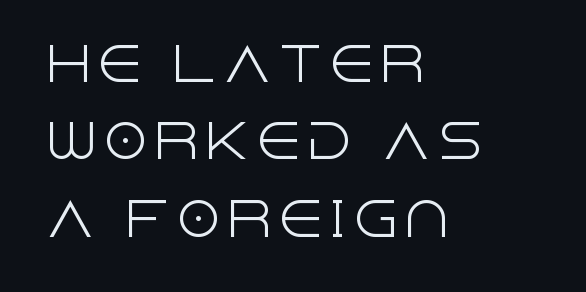
Q: Is the text bold? A: No.
Q: Is the text italic (slanted)? A: No, it is upright.
Q: Is the typeface a serif or a sans-serif typeface? A: Sans-serif.
Q: Is the text underlined? A: No.
Q: How is the paragraph aligned? A: Left-aligned.
Q: Is the spacing between lines tight, normal or loose? A: Normal.
Q: Width (condensed, normal, or wide)? A: Normal.
Q: x-height? A: Large.
Q: Monospaced? A: No.
